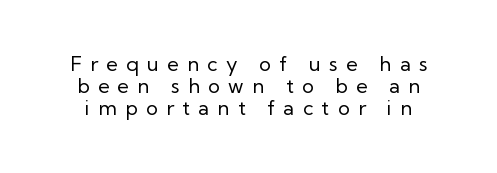
The image shows 20 px text type, upright; set tight line spacing (1.11x), unusually wide letter spacing (+0.42 em), not underlined.
